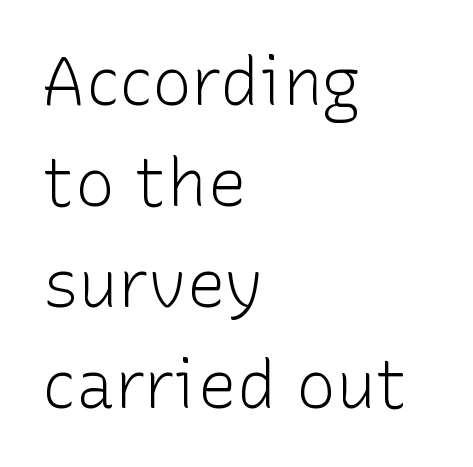
Q: Is the text bold? A: No.
Q: Is the text italic (slanted)? A: No, it is upright.
Q: Is the typeface a serif or a sans-serif typeface? A: Sans-serif.
Q: Is the text underlined? A: No.
Q: How is the paragraph aligned? A: Left-aligned.
Q: Is the spacing between letters normal or unusually wide? A: Normal.
Q: Is the spacing between lines tight, normal or loose? A: Normal.
Q: Width (condensed, normal, or wide)? A: Normal.
Q: Stroke contrast? A: Low.
Q: x-height? A: Medium.
Q: Monospaced? A: No.
